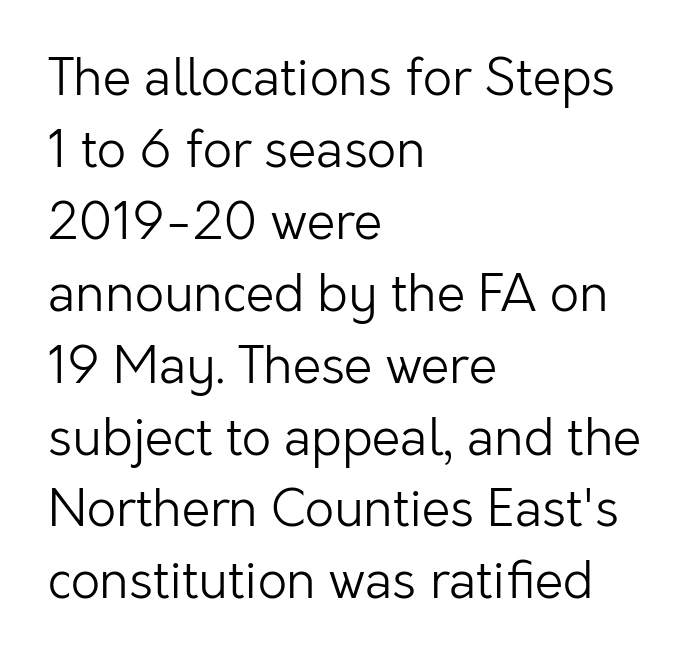
The image shows 51 px light sans-serif type, upright; set left-aligned, normal line spacing (1.41x), normal letter spacing, not underlined; low stroke contrast and a medium x-height.
